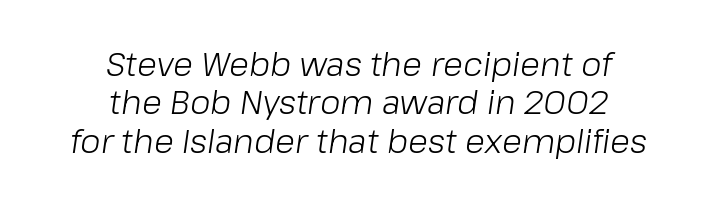
Just letters on the line, the space beneath them empty. The passage is arranged like a title page — every line centered. Spacing verdict: proportional, widths tailored to each character. The strokes are not fattened; the text isn't bold. These lines keep a tight, regular rhythm from letter to letter. Rendered with sloped, italic letterforms.
